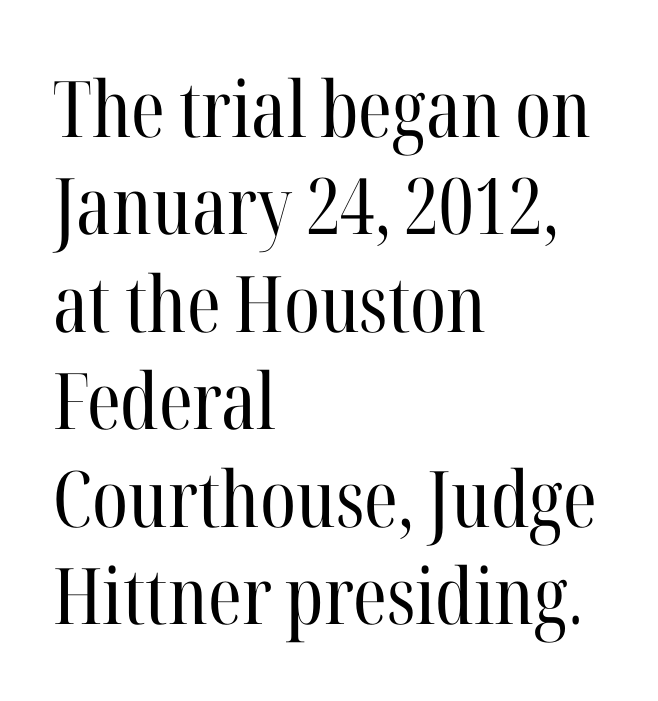
Q: Is the text bold? A: No.
Q: Is the text italic (slanted)? A: No, it is upright.
Q: Is the typeface a serif or a sans-serif typeface? A: Serif.
Q: Is the text underlined? A: No.
Q: How is the paragraph aligned? A: Left-aligned.
Q: Is the spacing between letters normal or unusually wide? A: Normal.
Q: Is the spacing between lines tight, normal or loose? A: Normal.
Q: Width (condensed, normal, or wide)? A: Condensed.
Q: Stroke contrast? A: High.
Q: x-height? A: Medium.
Q: Monospaced? A: No.
